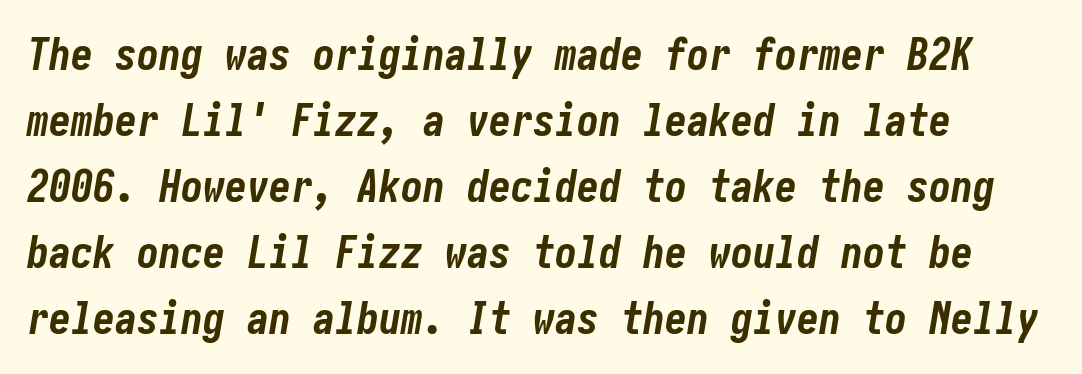
Q: Is the text bold? A: Yes.
Q: Is the text italic (slanted)? A: Yes, it leans right by about 10 degrees.
Q: Is the text underlined? A: No.
Q: How is the paragraph aligned? A: Left-aligned.
Q: Is the spacing between letters normal or unusually wide? A: Normal.
Q: Is the spacing between lines tight, normal or loose? A: Normal.
Q: Width (condensed, normal, or wide)? A: Condensed.
Q: Stroke contrast? A: Low.
Q: x-height? A: Medium.
